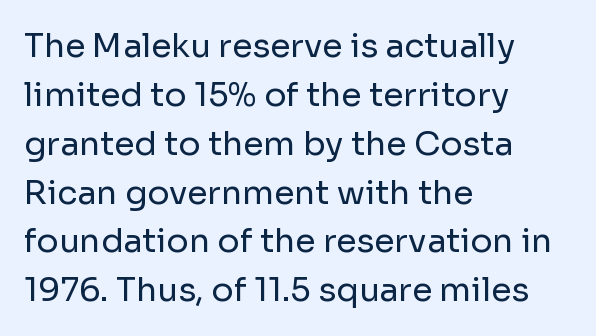
{"serif": "no", "italic": "no", "bold": "no", "weight": "regular", "width": "normal", "stroke_contrast": "low", "x_height": "medium", "monospaced": "no", "underline": "no", "align": "left", "line_spacing": "normal", "line_spacing_ratio": 1.48, "letter_spacing": "normal", "letter_spacing_em": 0.0, "glyph_px": 33}
